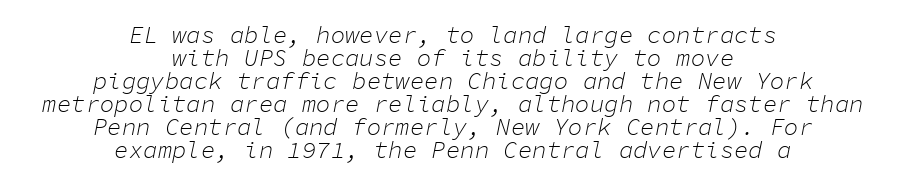
The image shows 24 px text type, italic (leaning right); set centered, tight line spacing (0.96x), normal letter spacing, not underlined.
